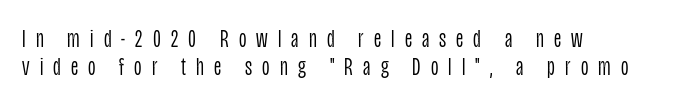
{"italic": "no", "bold": "no", "underline": "no", "align": "left", "line_spacing": "tight", "line_spacing_ratio": 1.08, "letter_spacing": "wide", "letter_spacing_em": 0.39, "glyph_px": 26}
